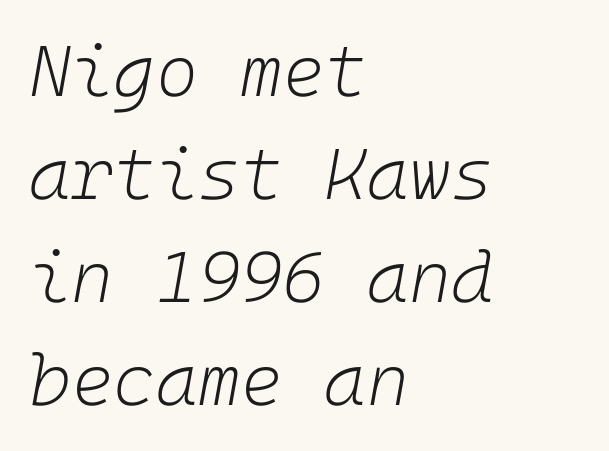
The image shows 72 px light type, italic (leaning right); set left-aligned, normal line spacing (1.43x), normal letter spacing, not underlined; low stroke contrast and a medium x-height.
